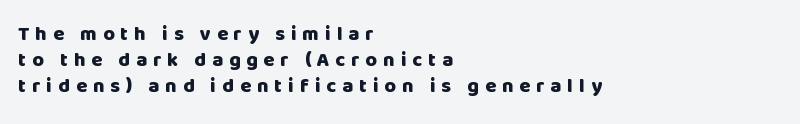
The image shows 20 px bold type, upright; set left-aligned, normal line spacing (1.3x), unusually wide letter spacing (+0.3 em), not underlined.
